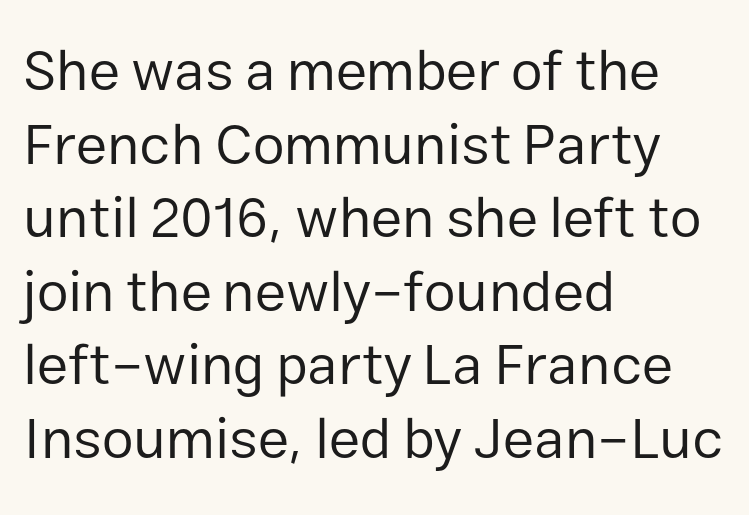
The rendering uses natural spacing where letterforms have individual widths. These lines are composed in type without serifs. Visually the block forms a straight wall on the left and a jagged coastline on the right. These glyphs show unthickened strokes, regular width or finer. There is no visible air inserted between adjacent glyphs. Students, observe: this is what conventionally led text looks like.
